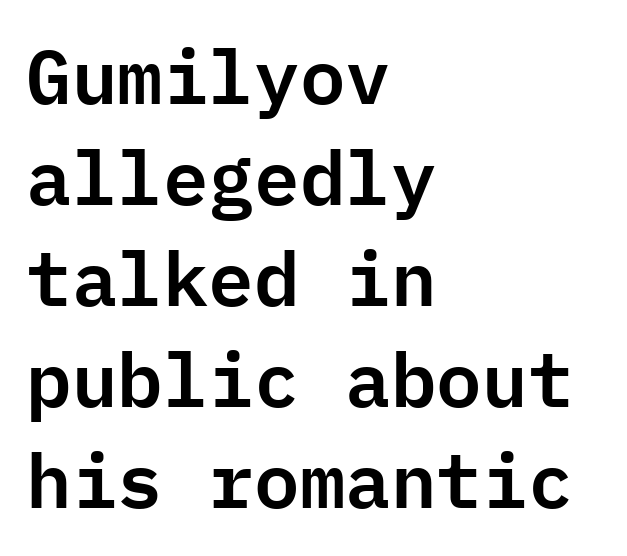
{"serif": "no", "italic": "no", "width": "normal", "stroke_contrast": "low", "x_height": "medium", "monospaced": "yes", "underline": "no", "align": "left", "line_spacing": "normal", "line_spacing_ratio": 1.33, "letter_spacing": "normal", "letter_spacing_em": 0.0, "glyph_px": 76}
